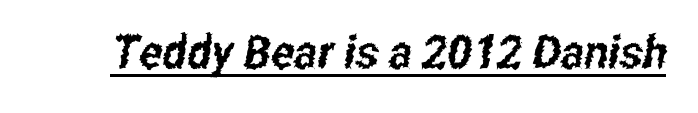
Q: Is the typeface a serif or a sans-serif typeface? A: Sans-serif.
Q: Is the text underlined? A: Yes.
Q: Is the spacing between letters normal or unusually wide? A: Normal.
Q: Width (condensed, normal, or wide)? A: Condensed.
Q: Stroke contrast? A: Low.
Q: x-height? A: Medium.
Q: Monospaced? A: No.
